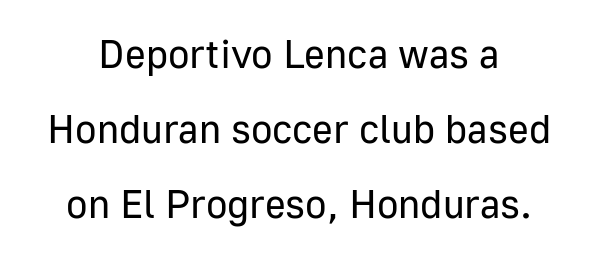
Does the lettering tilt? It doesn't — this is upright. No extra ink here — the face is not bold. Unmarked baselines from the first word to the last. Words appear dense and cohesive because spacing is normal.
